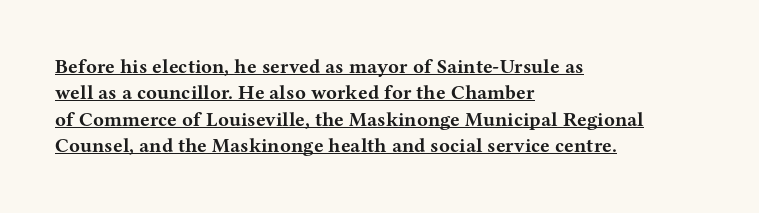
Q: Is the text bold? A: Yes.
Q: Is the text italic (slanted)? A: No, it is upright.
Q: Is the text underlined? A: Yes.
Q: How is the paragraph aligned? A: Left-aligned.
Q: Is the spacing between letters normal or unusually wide? A: Normal.
Q: Is the spacing between lines tight, normal or loose? A: Normal.
